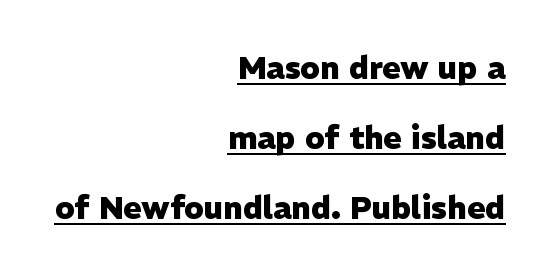
The image shows 31 px heavy sans-serif type, upright; set right-aligned, loose line spacing (2.26x), normal letter spacing, underlined; low stroke contrast and a medium x-height.
